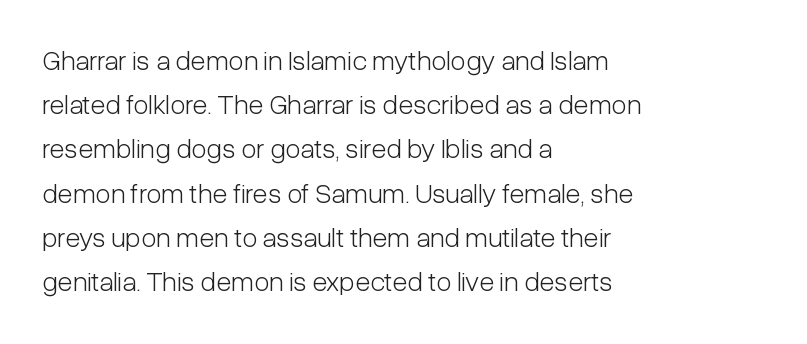
You could call the tracking neutral — neither tight nor loose. The typography opts for an upright posture over an oblique one. Think of a printed novel: that variable character pitch is what you see here. Classification — sans serif. The compositor pushed each line to the left boundary.
